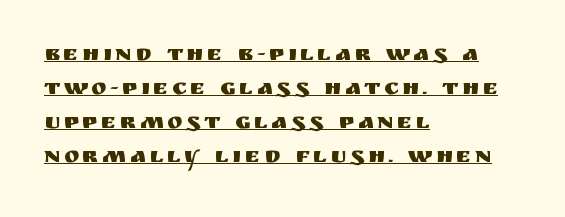
The image shows 23 px text type, upright; set left-aligned, normal line spacing (1.48x), underlined.
